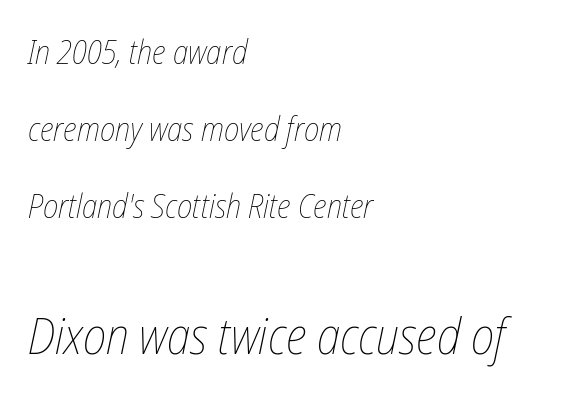
The image shows 50 px thin, condensed type, italic (leaning right); set left-aligned, loose line spacing (2.34x), normal letter spacing, not underlined; the second (bottom) block is 1.52x larger; low stroke contrast and a medium x-height.
